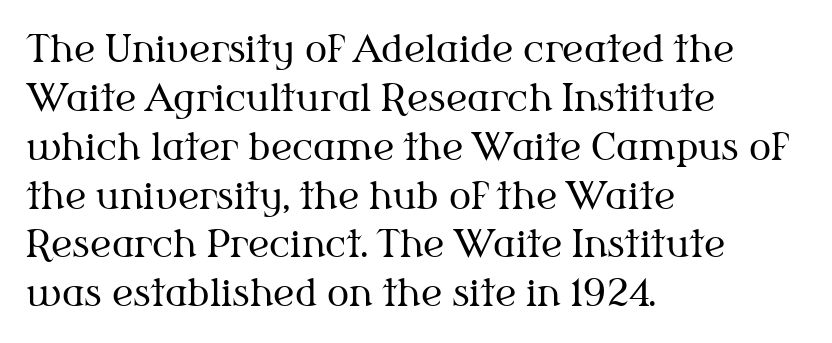
Q: Is the text bold? A: No.
Q: Is the text italic (slanted)? A: No, it is upright.
Q: Is the typeface a serif or a sans-serif typeface? A: Serif.
Q: Is the text underlined? A: No.
Q: How is the paragraph aligned? A: Left-aligned.
Q: Is the spacing between letters normal or unusually wide? A: Normal.
Q: Is the spacing between lines tight, normal or loose? A: Normal.
Q: Width (condensed, normal, or wide)? A: Normal.
Q: Stroke contrast? A: Medium.
Q: x-height? A: Medium.
Q: Monospaced? A: No.
